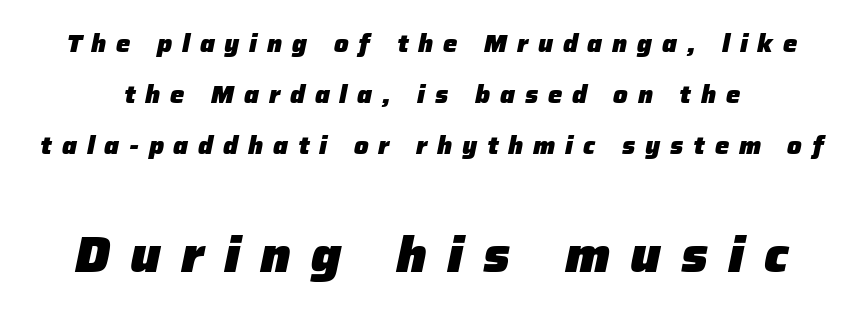
The block of text is sparse from top to bottom, with ample space between rows. What weight is shown? A full bold with thick strokes. The letters are slanted; this is an italic face. Which of the two is more prominent by size? The second, at the bottom. Between one letter and the next there's a generous, obvious gap.
